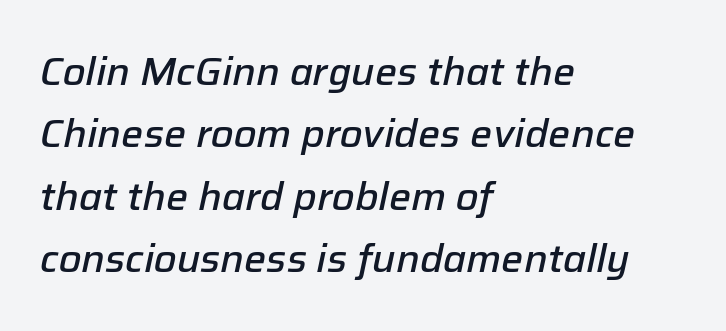
The image shows 39 px semibold type, italic (leaning right); set left-aligned, normal line spacing (1.6x), normal letter spacing, not underlined; low stroke contrast and a medium x-height.
